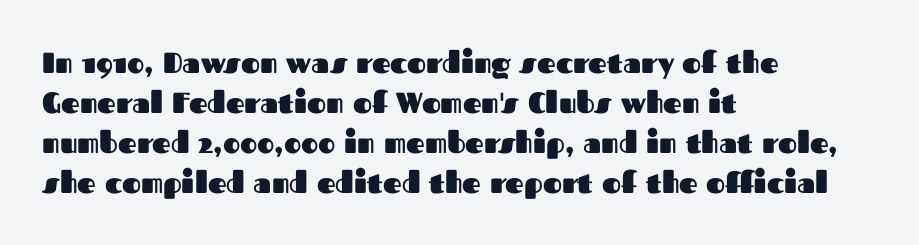
The image shows 29 px heavy sans-serif type, upright; set left-aligned, normal line spacing (1.38x), normal letter spacing, not underlined; medium stroke contrast and a medium x-height.
